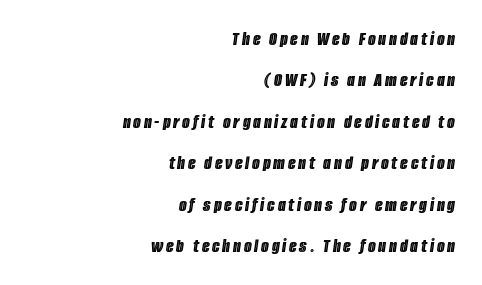
The passage is arranged like a letterhead date or caption credit — flush right. Each row of text sits above clean, open space. The vertical gap from one line to the next is large. The glyphs look as if they've been sheared to an angle.
